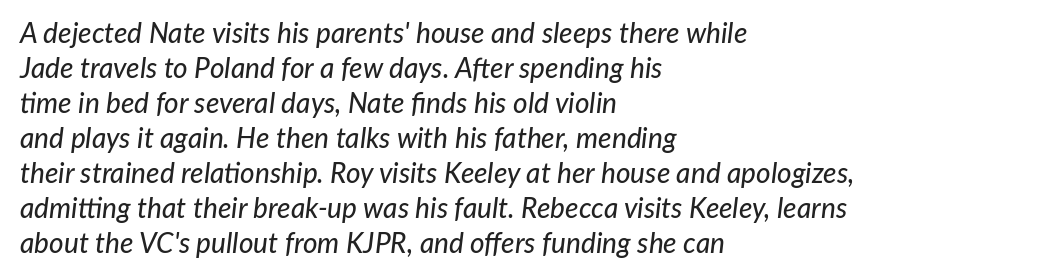
The image shows 28 px text type, italic (leaning right); set left-aligned, normal line spacing (1.25x), normal letter spacing, not underlined; low stroke contrast and a medium x-height.
